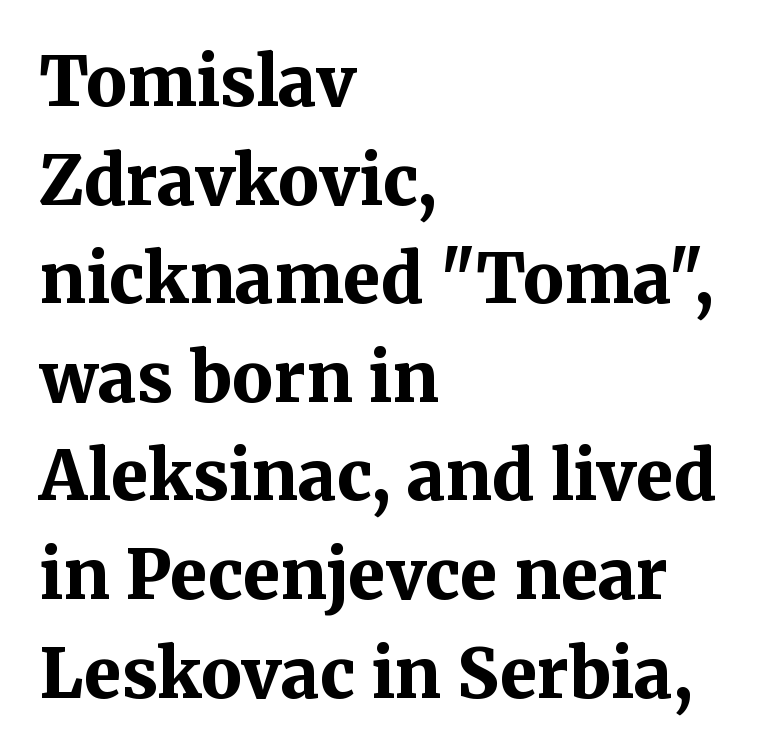
The passage shown has conventional tracking throughout. A typesetter would call this leading conventional body-copy spacing. Do the characters align in a grid? No, the font is proportional. The typeface chosen for these lines features serifs. The space beneath each line is pristine and unruled.
